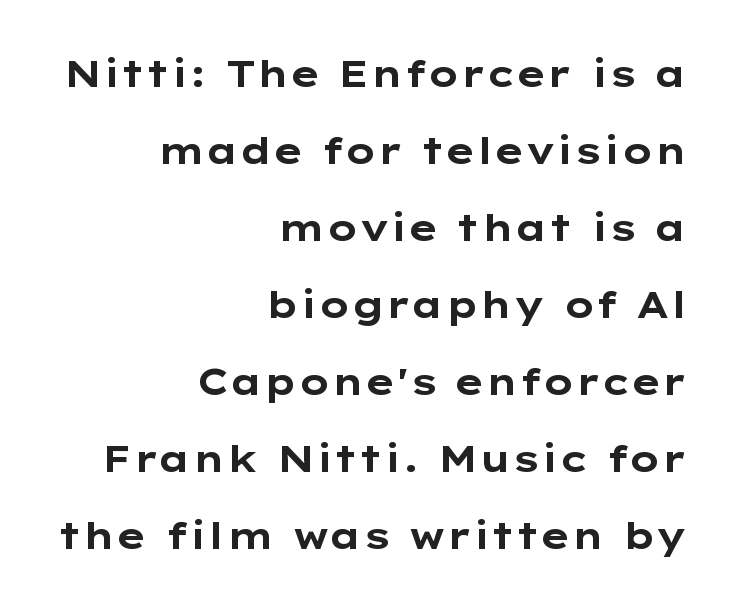
The image shows 37 px bold, wide sans-serif type, upright; set right-aligned, loose line spacing (2.08x), normal letter spacing, not underlined; low stroke contrast and a medium x-height.
